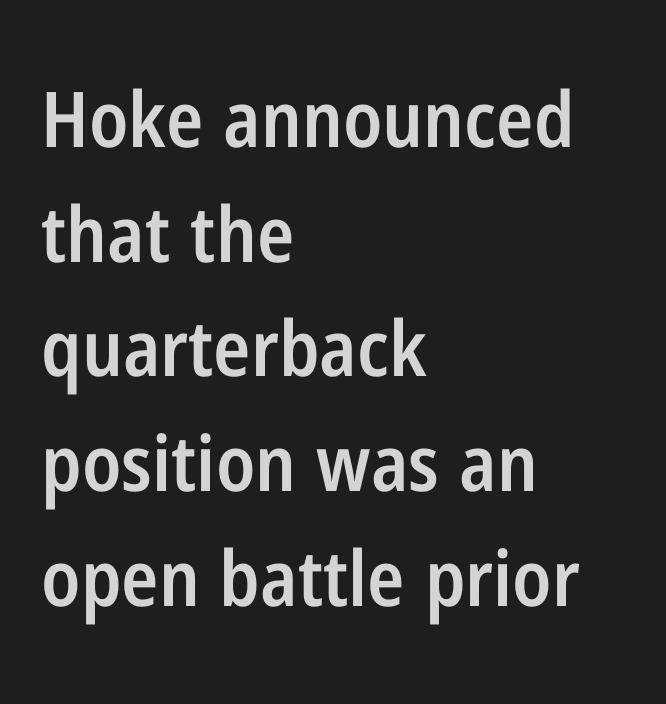
The image shows 77 px semibold, condensed sans-serif type, upright; set left-aligned, normal line spacing (1.49x), normal letter spacing, not underlined; low stroke contrast and a medium x-height.
